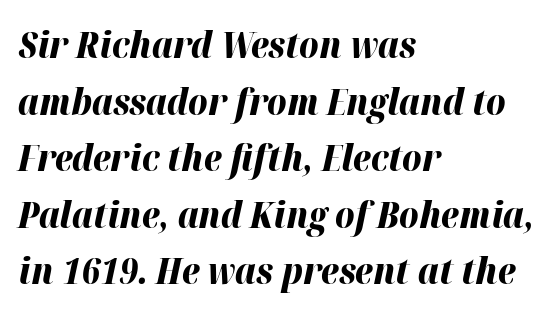
{"italic": "yes", "lean": "right", "slant_degrees": 12, "bold": "yes", "weight": "bold", "width": "normal", "stroke_contrast": "high", "x_height": "medium", "monospaced": "no", "underline": "no", "align": "left", "line_spacing": "normal", "line_spacing_ratio": 1.53, "letter_spacing": "normal", "letter_spacing_em": 0.0, "glyph_px": 37}
